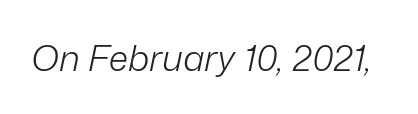
Q: Is the text bold? A: No.
Q: Is the text italic (slanted)? A: Yes, it leans right by about 12 degrees.
Q: Is the text underlined? A: No.
Q: Is the spacing between letters normal or unusually wide? A: Normal.
Q: Width (condensed, normal, or wide)? A: Normal.
Q: Stroke contrast? A: Low.
Q: x-height? A: Medium.
Q: Monospaced? A: No.
